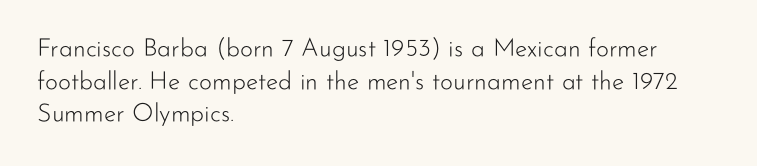
{"italic": "no", "bold": "no", "underline": "no", "align": "left", "line_spacing": "normal", "line_spacing_ratio": 1.31, "letter_spacing": "normal", "letter_spacing_em": 0.0, "glyph_px": 25}
